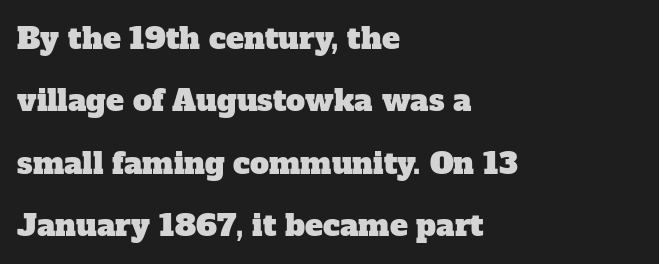
The glyphs in this specimen are seriffed. Horizontally, the lines are justified to the leading edge only. Regarding leading, the lines here are spaced well apart. There is no visible air inserted between adjacent glyphs. Check the space under the baseline: it is left empty.
